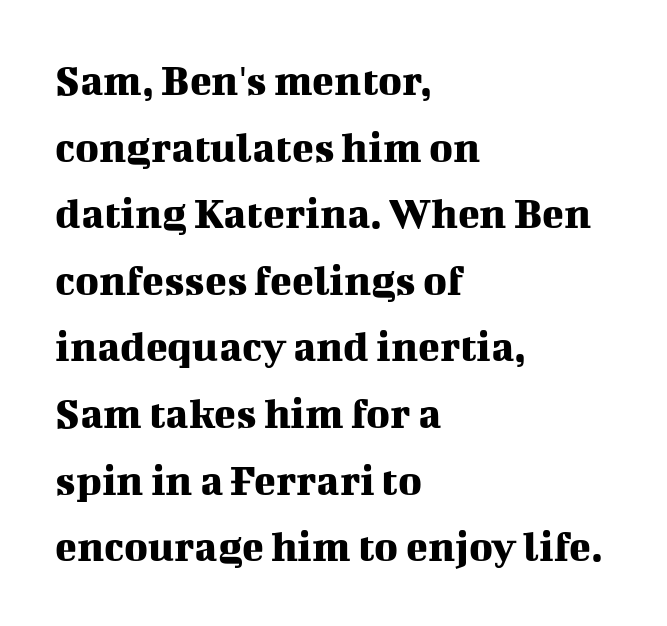
The image shows 45 px serif type, upright; set left-aligned, normal line spacing (1.48x), normal letter spacing, not underlined; medium stroke contrast and a medium x-height.
